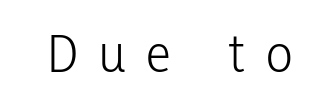
The image shows 56 px light, condensed sans-serif type, upright; set unusually wide letter spacing (+0.37 em), not underlined; low stroke contrast and a medium x-height.
